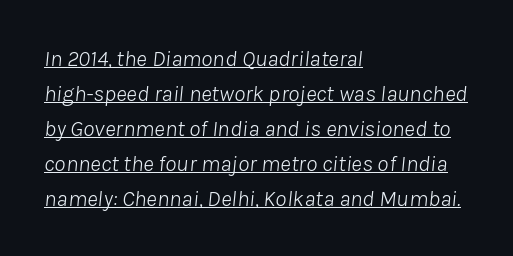
{"italic": "yes", "lean": "right", "slant_degrees": 8, "bold": "no", "underline": "yes", "align": "left", "line_spacing": "normal", "line_spacing_ratio": 1.52, "letter_spacing": "normal", "letter_spacing_em": 0.0, "glyph_px": 23}
